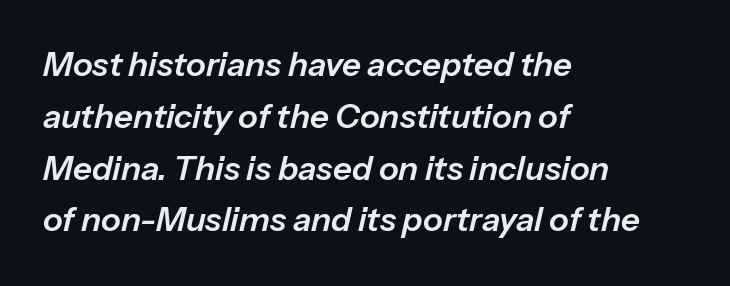
Q: Is the text italic (slanted)? A: Yes, it leans right by about 13 degrees.
Q: Is the text underlined? A: No.
Q: How is the paragraph aligned? A: Left-aligned.
Q: Is the spacing between letters normal or unusually wide? A: Normal.
Q: Is the spacing between lines tight, normal or loose? A: Normal.
Q: Width (condensed, normal, or wide)? A: Normal.
Q: Stroke contrast? A: Low.
Q: x-height? A: Medium.
Q: Monospaced? A: No.
